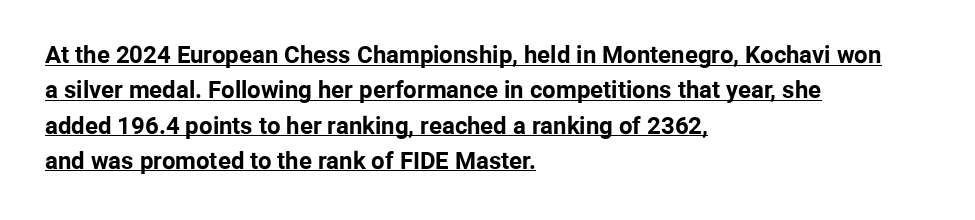
Beneath each row of characters lies a ruled line. The line-height multiplier appears to be the usual default. Thick stems and heavy bowls — unmistakably bold. The font's upright variant was chosen for this text.
